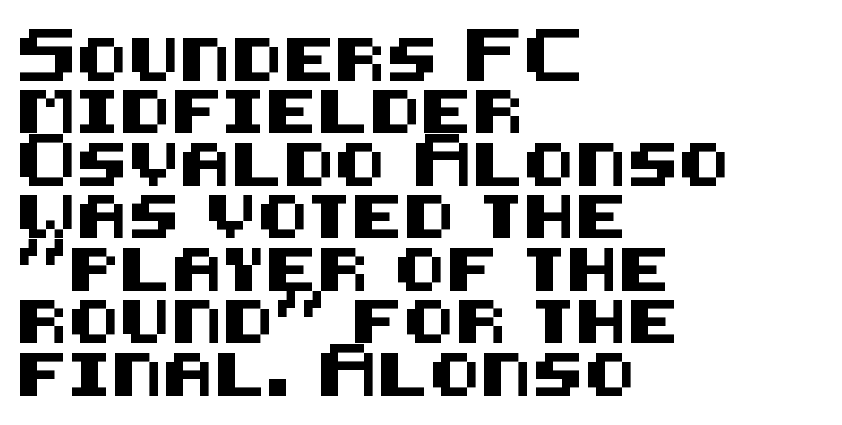
{"serif": "no", "italic": "no", "width": "normal", "stroke_contrast": "medium", "x_height": "large", "underline": "no", "align": "left", "line_spacing_ratio": 1.22, "letter_spacing": "normal", "letter_spacing_em": 0.0, "glyph_px": 43}
